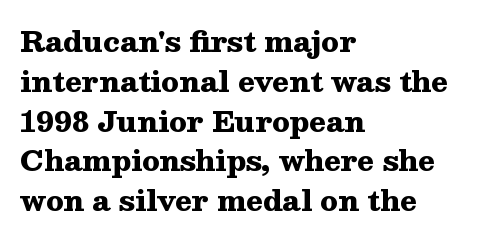
Q: Is the text bold? A: Yes.
Q: Is the text italic (slanted)? A: No, it is upright.
Q: Is the typeface a serif or a sans-serif typeface? A: Serif.
Q: Is the text underlined? A: No.
Q: How is the paragraph aligned? A: Left-aligned.
Q: Is the spacing between letters normal or unusually wide? A: Normal.
Q: Is the spacing between lines tight, normal or loose? A: Normal.
Q: Width (condensed, normal, or wide)? A: Wide.
Q: Stroke contrast? A: Medium.
Q: x-height? A: Medium.
Q: Monospaced? A: No.
